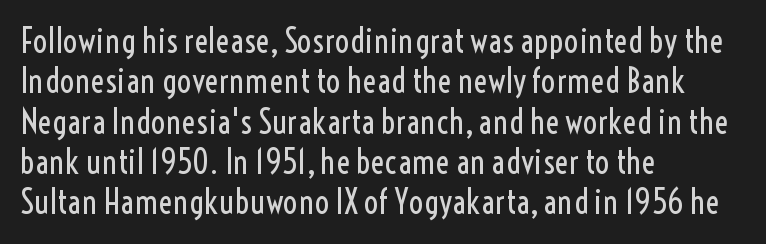
The lines are quadded left. The weight would be labelled regular, book, light, or lighter still. Tracking here is standard; glyphs follow each other at the usual distance. The space directly below the letters is spotless.
